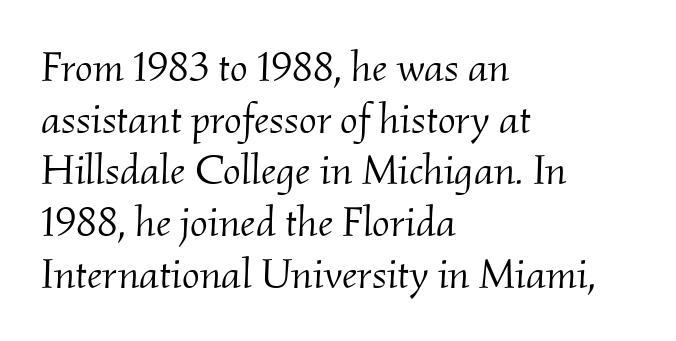
The image shows 42 px light serif type, italic (leaning right); set left-aligned, line spacing 1.23x, normal letter spacing, not underlined; medium stroke contrast and a small x-height.
